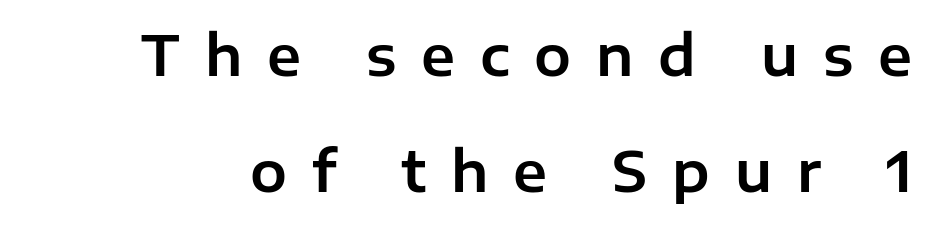
The image shows 55 px sans-serif type, upright; set loose line spacing (2.11x), unusually wide letter spacing (+0.45 em), not underlined; low stroke contrast and a medium x-height.
